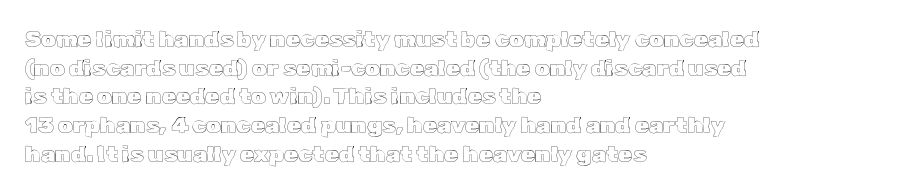
Q: Is the text italic (slanted)? A: No, it is upright.
Q: Is the text underlined? A: No.
Q: How is the paragraph aligned? A: Left-aligned.
Q: Is the spacing between letters normal or unusually wide? A: Normal.
Q: Is the spacing between lines tight, normal or loose? A: Normal.
